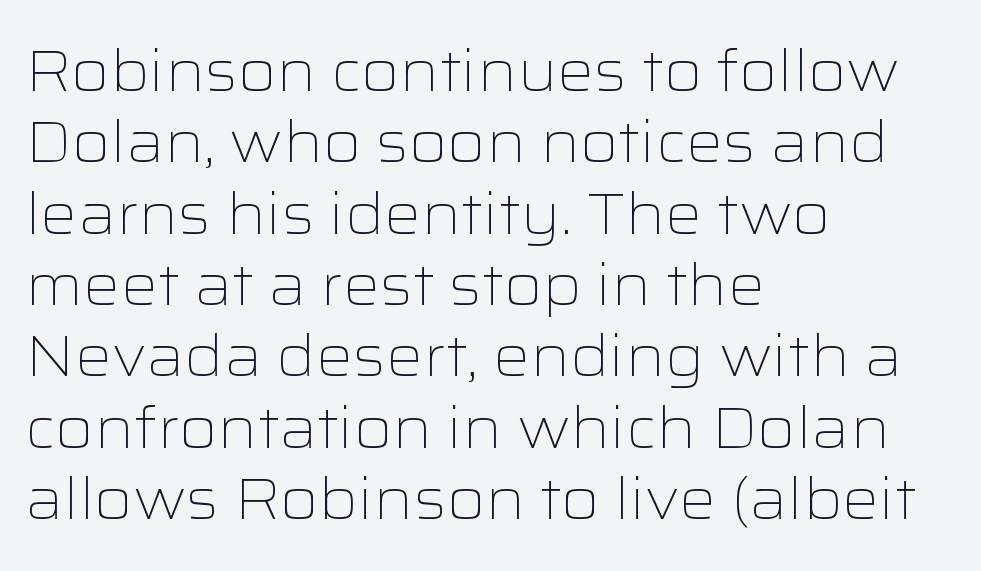
The image shows 58 px light, wide sans-serif type, upright; set left-aligned, line spacing 1.23x, normal letter spacing, not underlined; low stroke contrast and a medium x-height.
